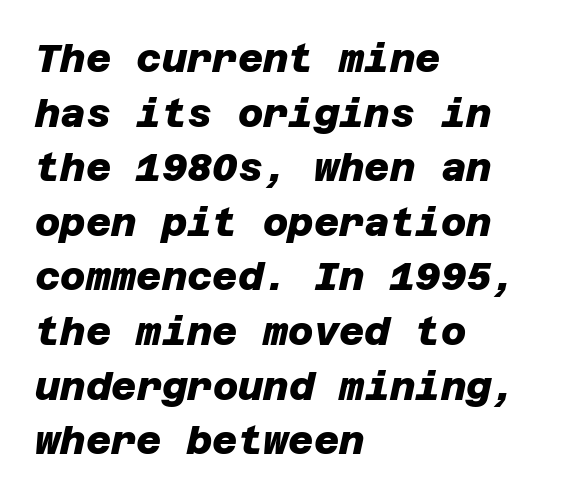
Only glyphs here, with clear space below each row. The line-height multiplier appears to be the usual default. On the weight axis this lands at bold, roughly 700. Notice how the passage keeps a crisp vertical edge on the left only. The passage shown is typeset with a sans-serif family. Default kerning and tracking; the words read as compact shapes.
